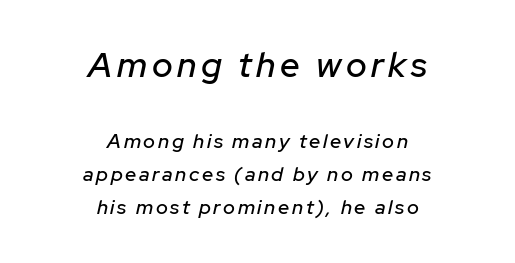
The rendering positions every line midway between the sides. Slanted lettering throughout. Block one is the big one; block two sits smaller underneath. The line-height multiplier appears to be the usual default.
